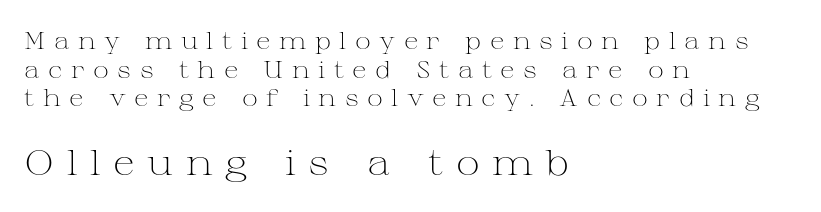
{"serif": "yes", "italic": "no", "bold": "no", "weight": "light", "width": "wide", "stroke_contrast": "medium", "x_height": "medium", "monospaced": "no", "underline": "no", "align": "left", "line_spacing_ratio": 1.19, "letter_spacing": "wide", "letter_spacing_em": 0.35, "larger_block": "second", "size_ratio": 1.5, "glyph_px": 36}
